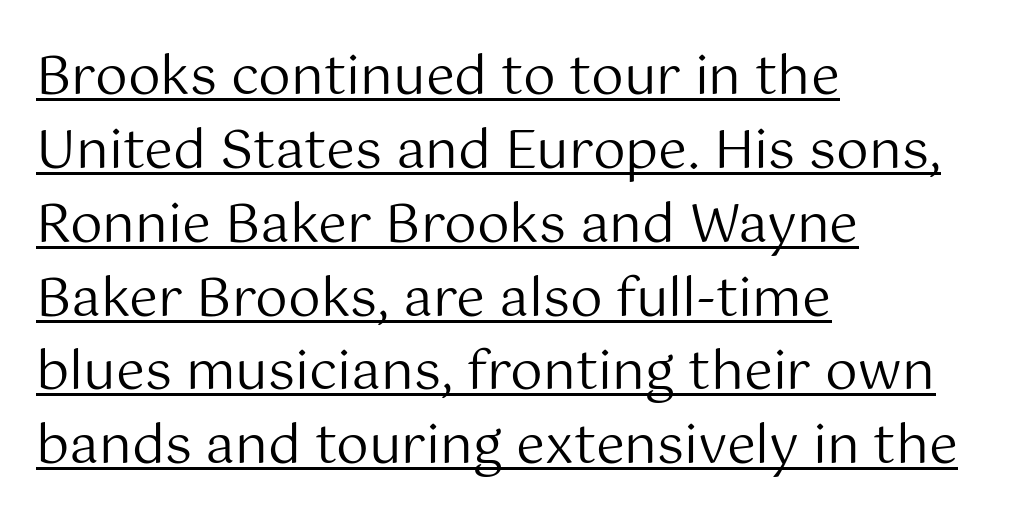
Notice how a bar underscores the lettering throughout. No extra ink here — the face is not bold. Posture: vertical. The designer left line spacing at the default. Font category for this specimen: sans-serif.
